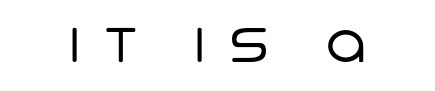
{"serif": "no", "bold": "no", "weight": "regular", "width": "normal", "stroke_contrast": "low", "x_height": "large", "monospaced": "no", "underline": "no", "align": "center", "letter_spacing": "wide", "letter_spacing_em": 0.44, "glyph_px": 55}
